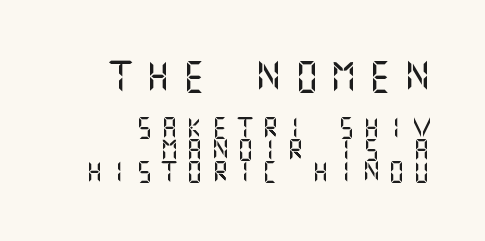
{"serif": "no", "italic": "no", "width": "normal", "stroke_contrast": "medium", "x_height": "large", "underline": "no", "align": "right", "line_spacing": "tight", "line_spacing_ratio": 1.06, "letter_spacing": "wide", "letter_spacing_em": 0.4, "larger_block": "first", "size_ratio": 1.48, "glyph_px": 31}
